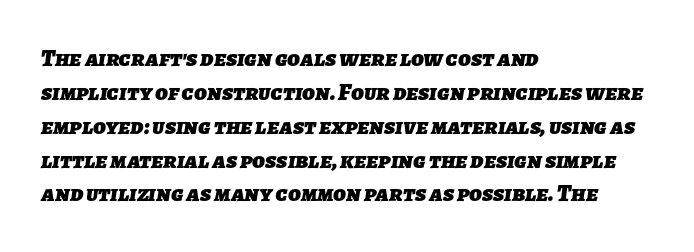
Students, this is bold: see how much ink each stroke carries. The vertical gap from one line to the next is medium. Alignment: flush left. The words here are not underlined. A typesetter would call this zero additional tracking.
